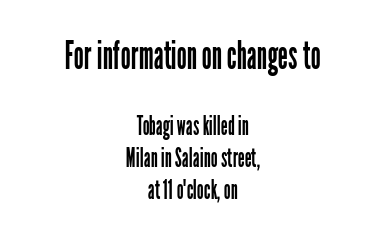
You could call the tracking neutral — neither tight nor loose. These two chunks differ in scale, with the top chunk taking the larger measure. A bare baseline throughout the passage. The letters stand straight up with perfectly vertical stems. Character widths vary here, with narrow letters taking less room than wide ones.
